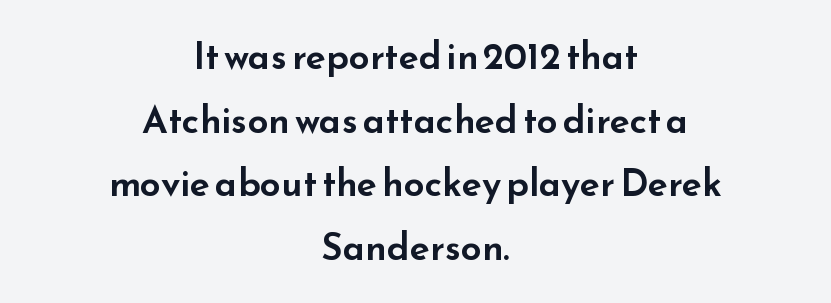
{"serif": "no", "italic": "no", "width": "wide", "stroke_contrast": "low", "x_height": "small", "monospaced": "no", "underline": "no", "align": "center", "line_spacing_ratio": 1.72, "letter_spacing": "normal", "letter_spacing_em": 0.0, "glyph_px": 37}
